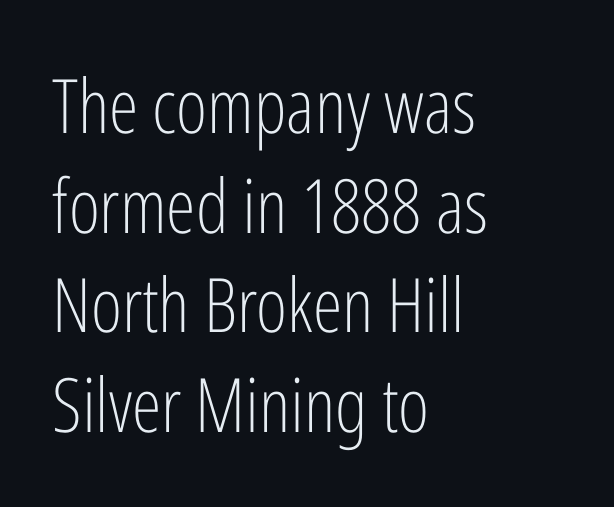
Q: Is the text bold? A: No.
Q: Is the text italic (slanted)? A: No, it is upright.
Q: Is the typeface a serif or a sans-serif typeface? A: Sans-serif.
Q: Is the text underlined? A: No.
Q: How is the paragraph aligned? A: Left-aligned.
Q: Is the spacing between letters normal or unusually wide? A: Normal.
Q: Is the spacing between lines tight, normal or loose? A: Normal.
Q: Width (condensed, normal, or wide)? A: Condensed.
Q: Stroke contrast? A: Low.
Q: x-height? A: Medium.
Q: Monospaced? A: No.
